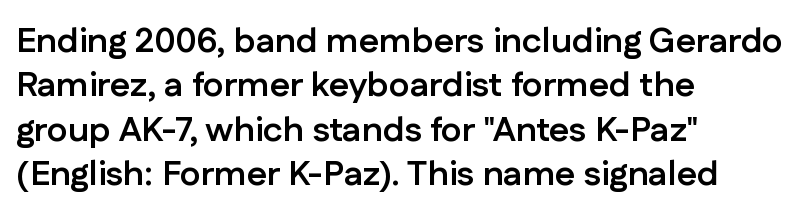
{"serif": "no", "italic": "no", "bold": "yes", "weight": "semibold", "width": "normal", "stroke_contrast": "low", "x_height": "medium", "monospaced": "no", "underline": "no", "align": "left", "line_spacing": "normal", "line_spacing_ratio": 1.27, "letter_spacing": "normal", "letter_spacing_em": 0.0, "glyph_px": 35}
